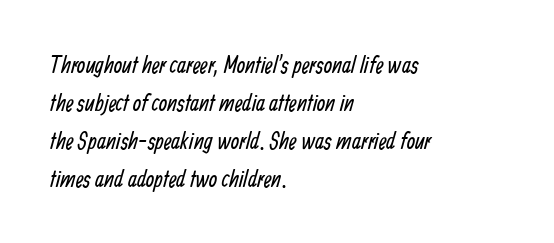
The image shows 24 px text type; set left-aligned, normal line spacing (1.59x), normal letter spacing, not underlined.
